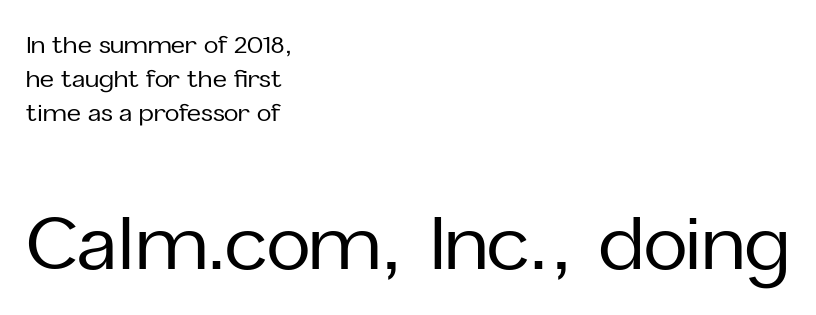
The image shows 73 px sans-serif type, upright; set left-aligned, normal line spacing (1.42x), normal letter spacing, not underlined; the second (bottom) block is 3.04x larger; low stroke contrast and a medium x-height.
